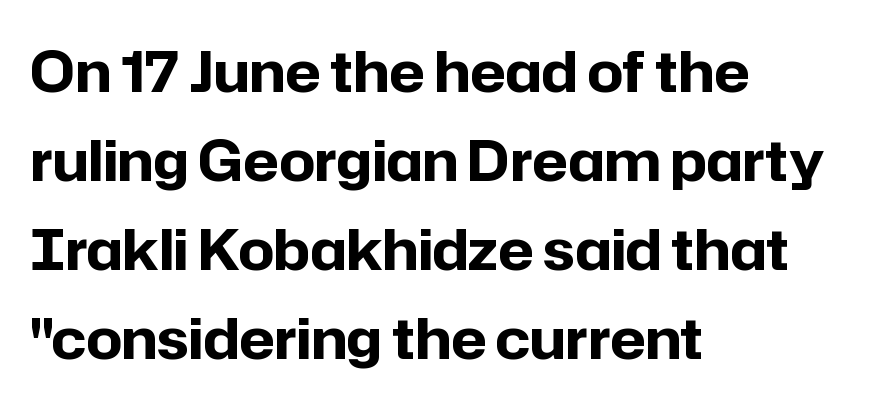
Q: Is the text bold? A: Yes.
Q: Is the text italic (slanted)? A: No, it is upright.
Q: Is the typeface a serif or a sans-serif typeface? A: Sans-serif.
Q: Is the text underlined? A: No.
Q: How is the paragraph aligned? A: Left-aligned.
Q: Is the spacing between letters normal or unusually wide? A: Normal.
Q: Is the spacing between lines tight, normal or loose? A: Normal.
Q: Width (condensed, normal, or wide)? A: Normal.
Q: Stroke contrast? A: Low.
Q: x-height? A: Medium.
Q: Monospaced? A: No.
